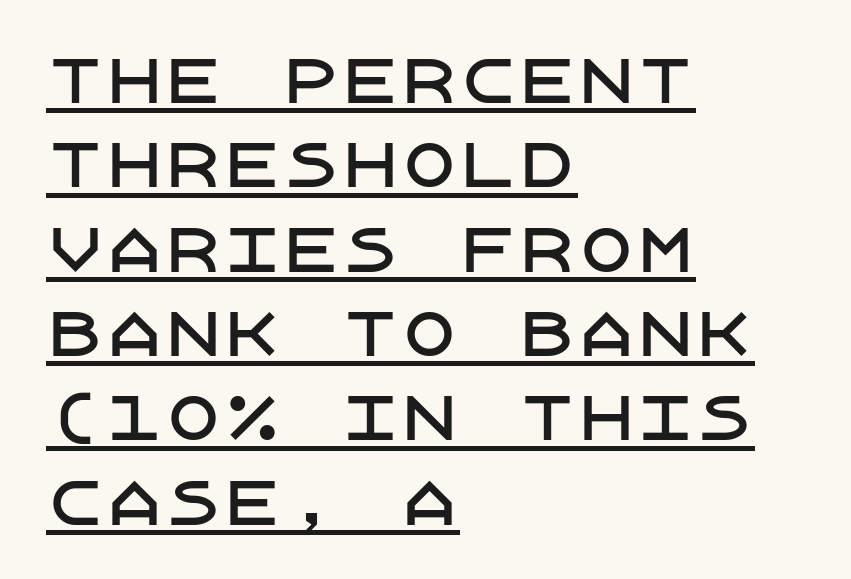
The image shows 59 px sans-serif type, upright; set left-aligned, normal line spacing (1.43x), normal letter spacing, underlined; low stroke contrast and a large x-height.
